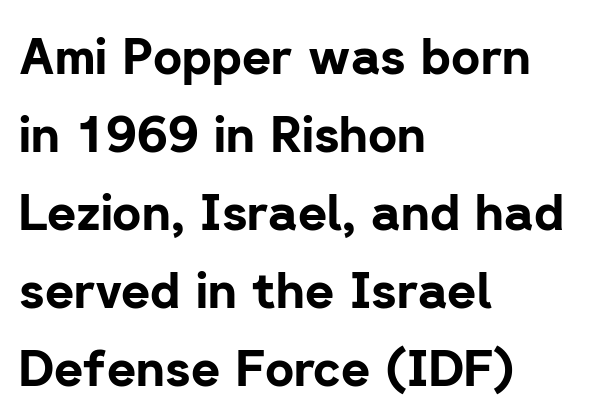
Q: Is the text bold? A: Yes.
Q: Is the text italic (slanted)? A: No, it is upright.
Q: Is the typeface a serif or a sans-serif typeface? A: Sans-serif.
Q: Is the text underlined? A: No.
Q: How is the paragraph aligned? A: Left-aligned.
Q: Is the spacing between letters normal or unusually wide? A: Normal.
Q: Is the spacing between lines tight, normal or loose? A: Normal.
Q: Width (condensed, normal, or wide)? A: Normal.
Q: Stroke contrast? A: Low.
Q: x-height? A: Medium.
Q: Monospaced? A: No.
